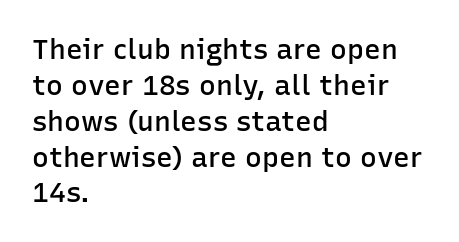
{"serif": "no", "italic": "no", "bold": "semi", "weight": "semibold", "width": "normal", "stroke_contrast": "low", "x_height": "medium", "monospaced": "no", "underline": "no", "align": "left", "line_spacing": "normal", "line_spacing_ratio": 1.28, "letter_spacing": "normal", "letter_spacing_em": 0.0, "glyph_px": 28}
